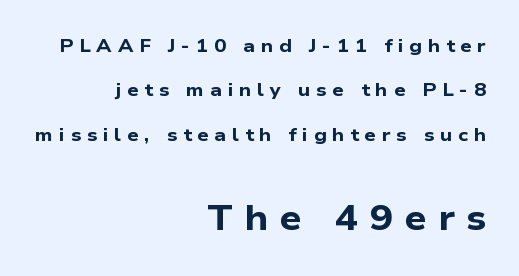
Layout note: lines flush right. Every letter is thick-stroked: bold, no question. Letter spacing: wide. Do the characters align in a grid? No, the font is proportional.
